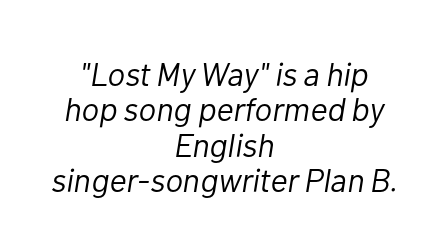
The image shows 33 px light type, italic (leaning right); set centered, tight line spacing (1.07x), normal letter spacing, not underlined; low stroke contrast and a medium x-height.
